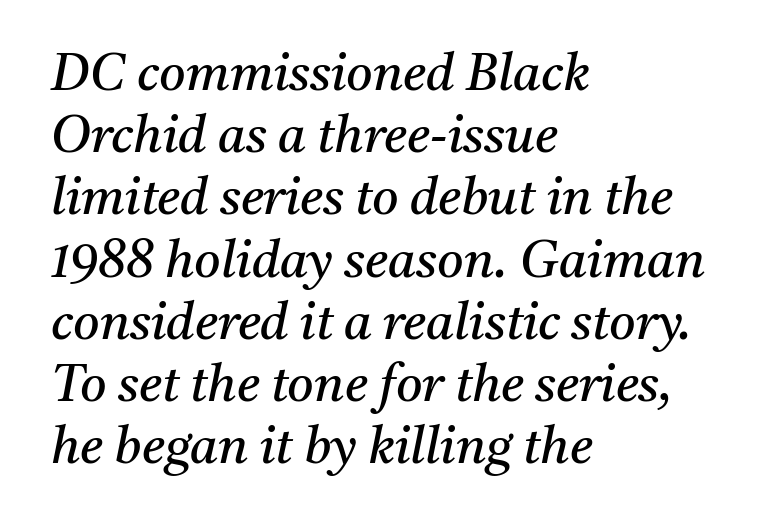
{"serif": "yes", "italic": "yes", "lean": "right", "slant_degrees": 11, "bold": "no", "weight": "regular", "width": "normal", "stroke_contrast": "medium", "x_height": "medium", "monospaced": "no", "underline": "no", "align": "left", "line_spacing_ratio": 1.22, "letter_spacing": "normal", "letter_spacing_em": 0.0, "glyph_px": 51}
